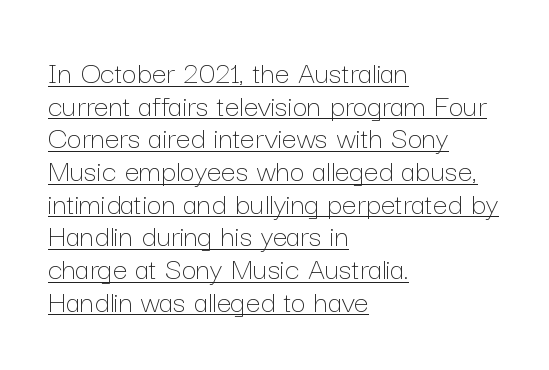
Q: Is the text bold? A: No.
Q: Is the text italic (slanted)? A: No, it is upright.
Q: Is the text underlined? A: Yes.
Q: How is the paragraph aligned? A: Left-aligned.
Q: Is the spacing between letters normal or unusually wide? A: Normal.
Q: Is the spacing between lines tight, normal or loose? A: Tight.
Q: Width (condensed, normal, or wide)? A: Normal.
Q: Stroke contrast? A: Low.
Q: x-height? A: Medium.
Q: Monospaced? A: No.
